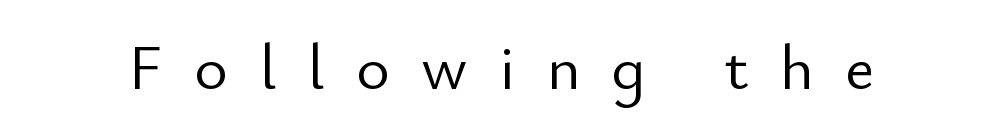
The image shows 64 px light sans-serif type, upright; set unusually wide letter spacing (+0.49 em), not underlined; low stroke contrast and a small x-height.
